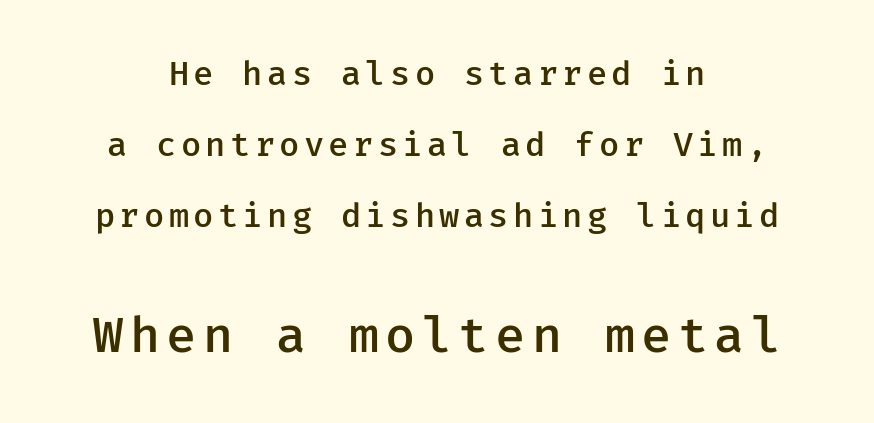
The image shows 49 px semibold sans-serif type, upright, monospaced; set centered, loose line spacing (2.15x), not underlined; the second (bottom) block is 1.48x larger; low stroke contrast and a medium x-height.
